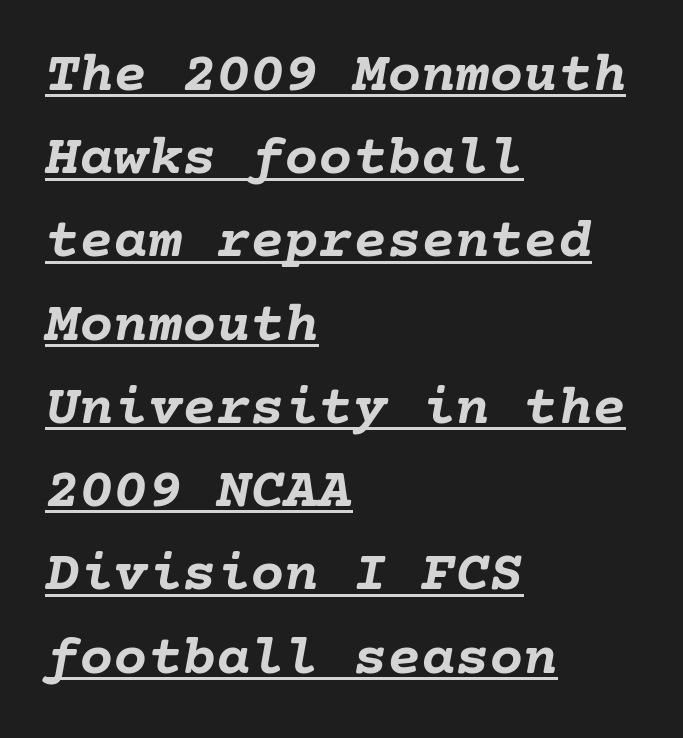
{"italic": "yes", "lean": "right", "slant_degrees": 10, "bold": "yes", "weight": "semibold", "width": "normal", "stroke_contrast": "low", "x_height": "medium", "underline": "yes", "align": "left", "line_spacing": "normal", "line_spacing_ratio": 1.46, "letter_spacing": "normal", "letter_spacing_em": 0.0, "glyph_px": 57}
